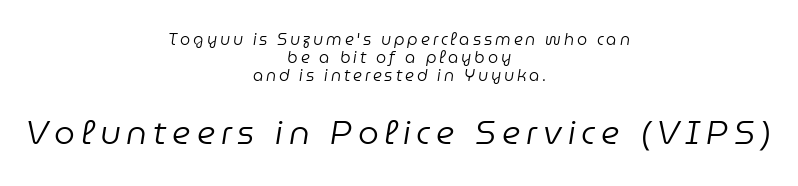
The image shows 33 px regular-weight type, italic (leaning right); set centered, tight line spacing (1.12x), not underlined; the second (bottom) block is 2.06x larger; low stroke contrast and a medium x-height.
